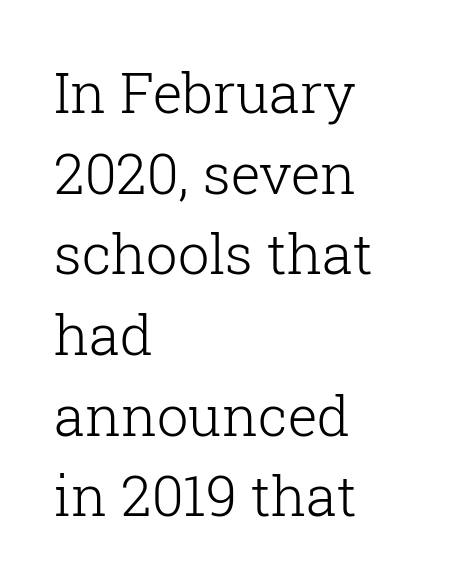
Reading down the block, your eye returns to a fixed left position each line. Every character sits straight up, as roman type does. The type family on display is of the serif kind. Bold? No — there's no thickening of the strokes. Nobody drew a line under any word here. Rows of type keep a routine distance in the vertical direction.
